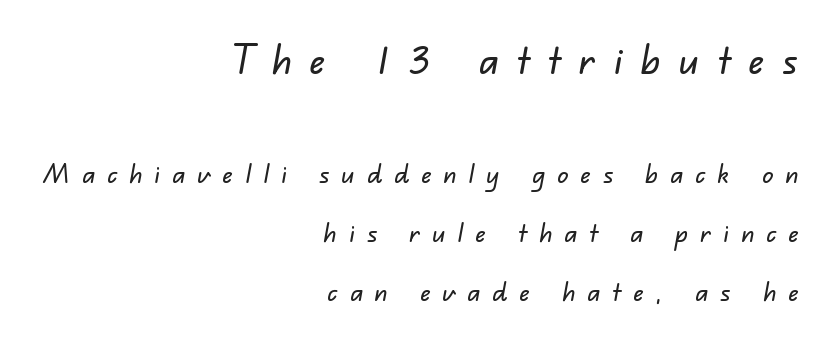
Type style note: lacks serifs. Quick note: underline off. The paragraph has a hard right edge and a soft left edge. Looks like regular typesetting: each glyph gets only the width it needs. You could only call the tracking loose — the letters float apart. If you measured baseline to baseline, you'd find a long distance.
